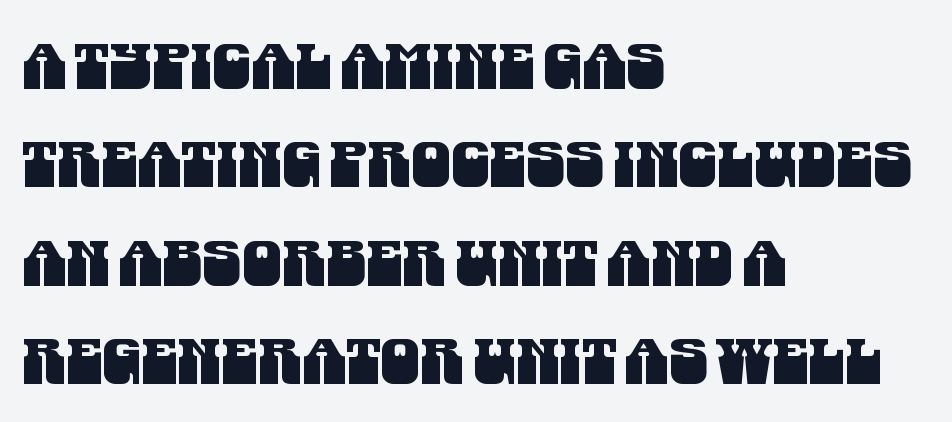
This sample keeps an unexceptional amount of space between lines. These lines are set flush left with a ragged right edge. The baseline area is clear. Words appear dense and cohesive because spacing is normal.
